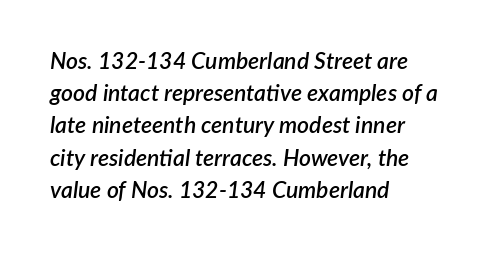
Q: Is the text bold? A: Semi-bold.
Q: Is the text italic (slanted)? A: Yes, it leans right by about 7 degrees.
Q: Is the text underlined? A: No.
Q: How is the paragraph aligned? A: Left-aligned.
Q: Is the spacing between letters normal or unusually wide? A: Normal.
Q: Is the spacing between lines tight, normal or loose? A: Normal.
